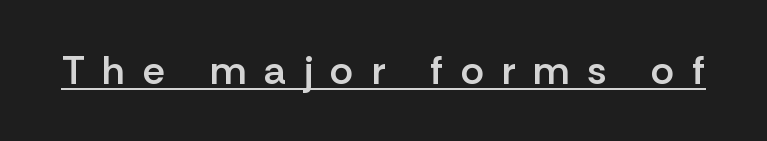
{"serif": "no", "italic": "no", "bold": "semi", "weight": "semibold", "width": "normal", "stroke_contrast": "low", "x_height": "medium", "monospaced": "no", "underline": "yes", "letter_spacing": "wide", "letter_spacing_em": 0.44, "glyph_px": 40}
